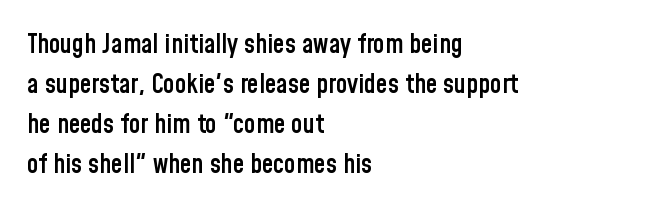
Q: Is the text bold? A: Semi-bold.
Q: Is the text italic (slanted)? A: No, it is upright.
Q: Is the text underlined? A: No.
Q: How is the paragraph aligned? A: Left-aligned.
Q: Is the spacing between letters normal or unusually wide? A: Normal.
Q: Is the spacing between lines tight, normal or loose? A: Normal.
